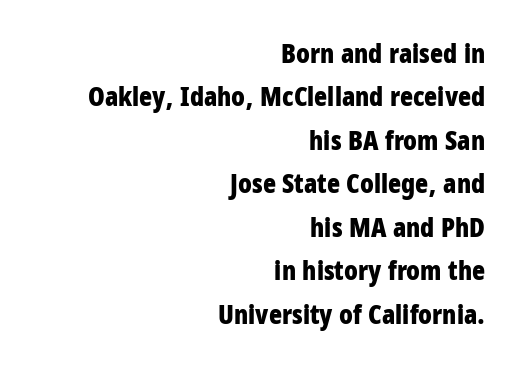
The image shows 27 px bold type, upright; set right-aligned, normal line spacing (1.61x), normal letter spacing, not underlined.
